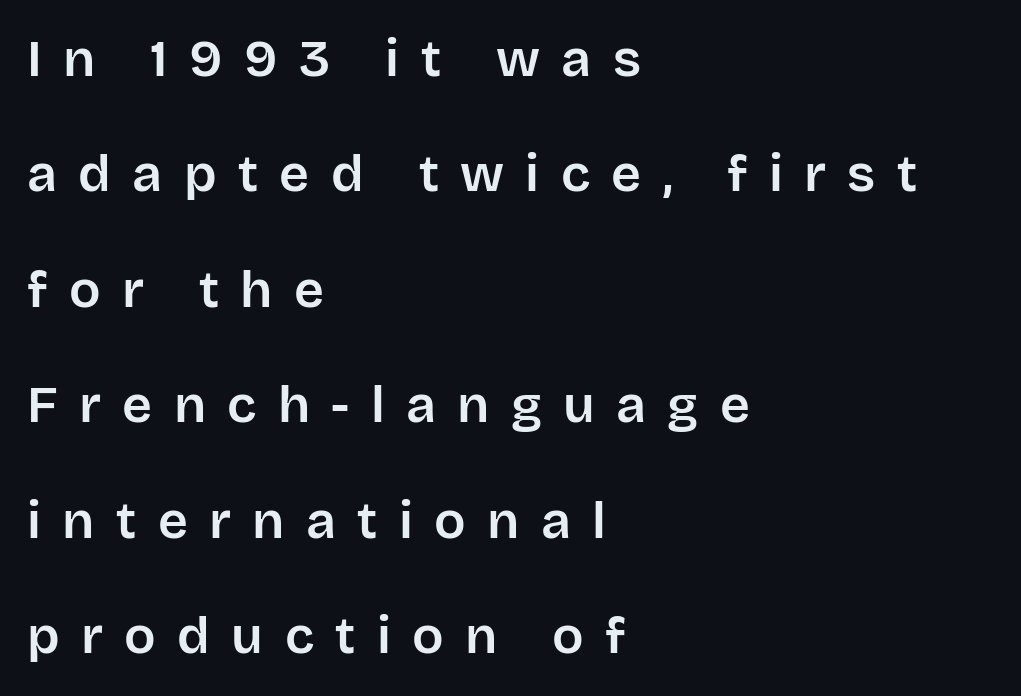
Q: Is the text italic (slanted)? A: No, it is upright.
Q: Is the typeface a serif or a sans-serif typeface? A: Sans-serif.
Q: Is the text underlined? A: No.
Q: How is the paragraph aligned? A: Left-aligned.
Q: Is the spacing between letters normal or unusually wide? A: Unusually wide.
Q: Is the spacing between lines tight, normal or loose? A: Loose.
Q: Width (condensed, normal, or wide)? A: Normal.
Q: Stroke contrast? A: Low.
Q: x-height? A: Large.
Q: Monospaced? A: No.
